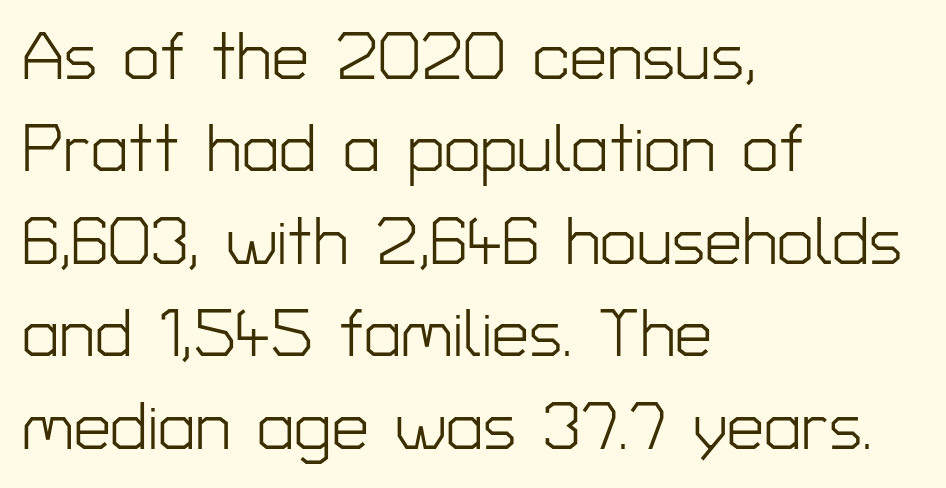
{"serif": "no", "italic": "no", "bold": "no", "weight": "light", "width": "normal", "stroke_contrast": "low", "x_height": "medium", "monospaced": "no", "underline": "no", "align": "left", "line_spacing": "normal", "line_spacing_ratio": 1.4, "letter_spacing": "normal", "letter_spacing_em": 0.0, "glyph_px": 66}
